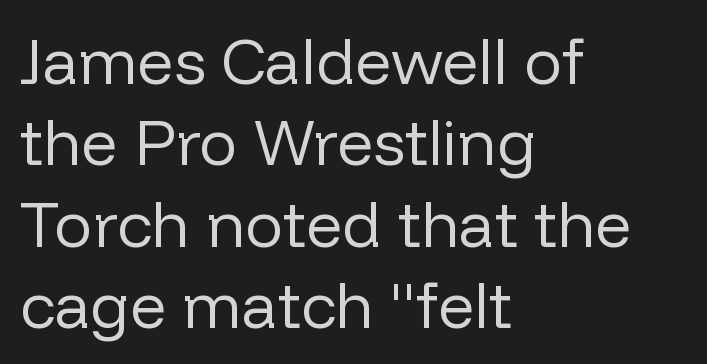
{"serif": "no", "italic": "no", "bold": "no", "weight": "regular", "width": "normal", "stroke_contrast": "low", "x_height": "medium", "monospaced": "no", "underline": "no", "align": "left", "line_spacing": "normal", "line_spacing_ratio": 1.27, "letter_spacing": "normal", "letter_spacing_em": 0.0, "glyph_px": 64}
